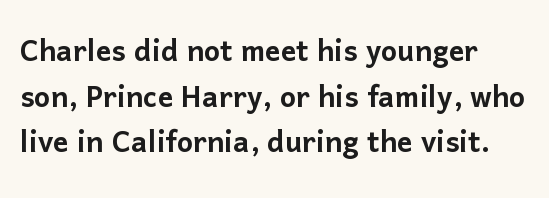
The image shows 38 px sans-serif type, upright; set left-aligned, line spacing 1.2x, normal letter spacing, not underlined; low stroke contrast and a medium x-height.
